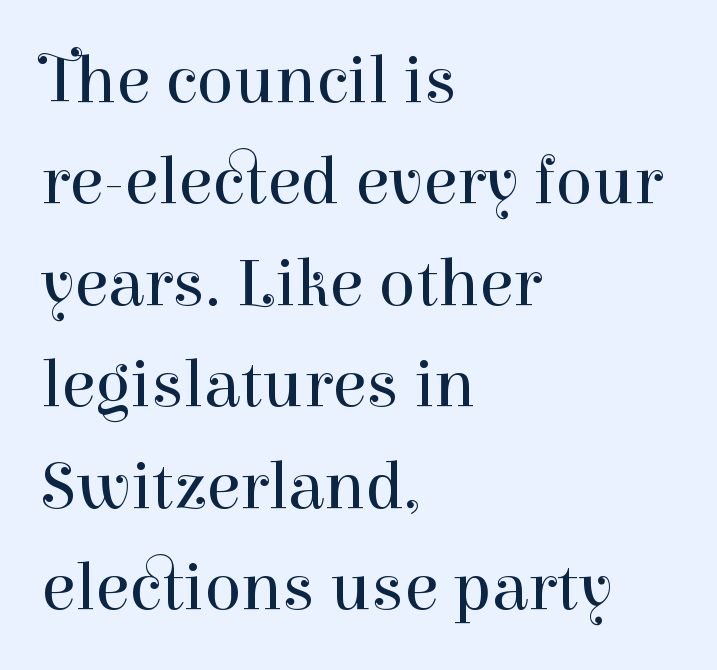
The image shows 69 px regular-weight serif type, upright; set left-aligned, normal line spacing (1.47x), normal letter spacing, not underlined; high stroke contrast and a medium x-height.
